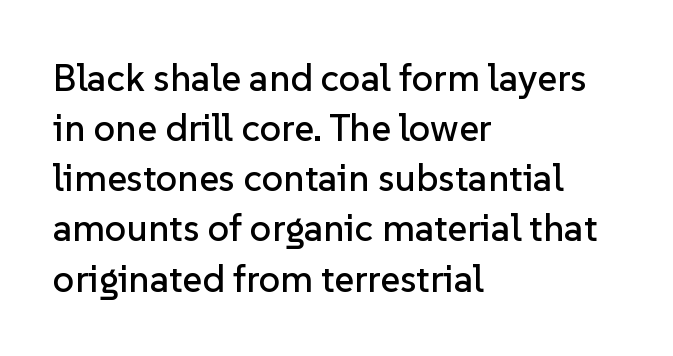
Each row of text sits above clean, open space. Does the copy run flush right? No — it runs flush left. The font family rendered here belongs to the sans-serif group. Every stem runs plumb, perpendicular to the baseline.
